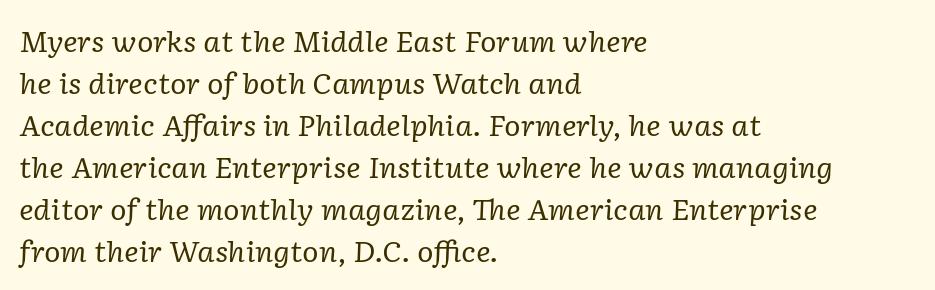
{"serif": "yes", "italic": "yes", "lean": "right", "slant_degrees": 2, "bold": "no", "weight": "regular", "width": "normal", "stroke_contrast": "low", "x_height": "medium", "monospaced": "no", "underline": "no", "align": "left", "line_spacing": "normal", "line_spacing_ratio": 1.5, "letter_spacing": "normal", "letter_spacing_em": 0.0, "glyph_px": 28}
